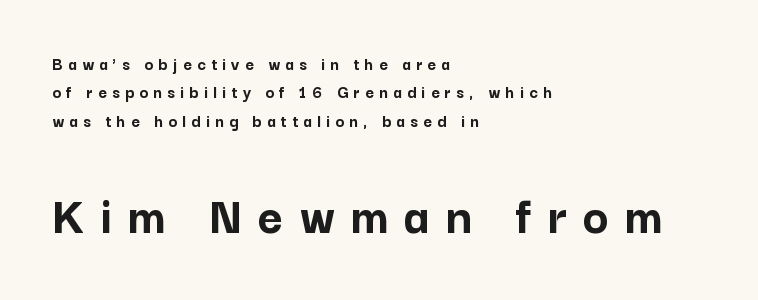
{"serif": "no", "italic": "no", "bold": "yes", "weight": "semibold", "width": "normal", "stroke_contrast": "low", "x_height": "medium", "monospaced": "no", "underline": "no", "align": "left", "line_spacing": "normal", "line_spacing_ratio": 1.58, "letter_spacing": "wide", "letter_spacing_em": 0.3, "larger_block": "second", "size_ratio": 3.0, "glyph_px": 54}
